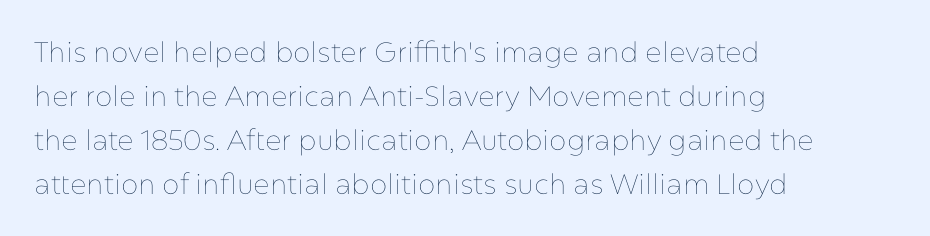
The font sits on the lighter half of the weight spectrum, regular included. Italic: no, the glyphs are upright roman. Caption: multi-line text, flush left, ragged right. Just letters on the line, the space beneath them empty. Proportional: the letters do not fall into vertical columns.
